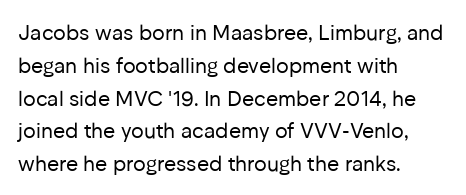
Q: Is the text bold? A: No.
Q: Is the text italic (slanted)? A: No, it is upright.
Q: Is the text underlined? A: No.
Q: How is the paragraph aligned? A: Left-aligned.
Q: Is the spacing between letters normal or unusually wide? A: Normal.
Q: Is the spacing between lines tight, normal or loose? A: Normal.
